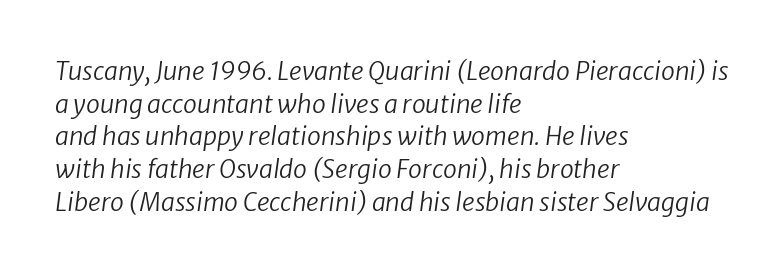
The image shows 25 px text type, italic (leaning right); set left-aligned, normal line spacing (1.31x), normal letter spacing, not underlined.
